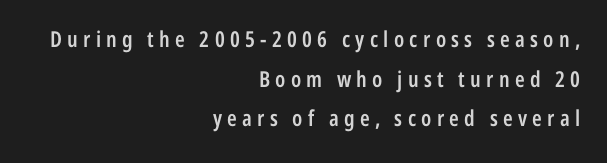
The strokes are fattened partway — semibold, not bold. The passage is arranged like a letterhead date or caption credit — flush right. Letter spacing: wide. The string is rendered with underlining switched off.
